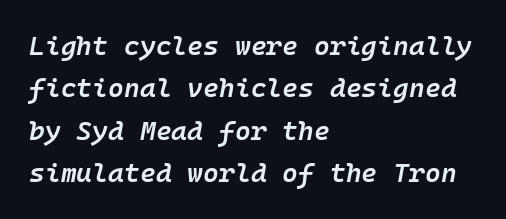
{"italic": "yes", "lean": "right", "slant_degrees": 10, "bold": "semi", "underline": "no", "align": "left", "line_spacing": "normal", "line_spacing_ratio": 1.57, "letter_spacing": "normal", "letter_spacing_em": 0.0, "glyph_px": 27}
